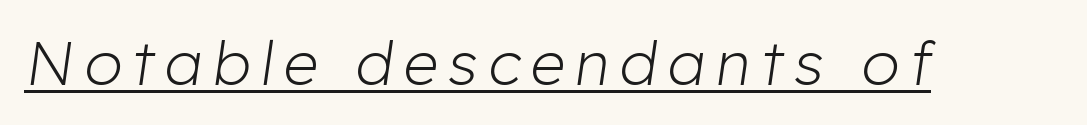
The image shows 61 px light type, italic (leaning right); set underlined; low stroke contrast and a medium x-height.
